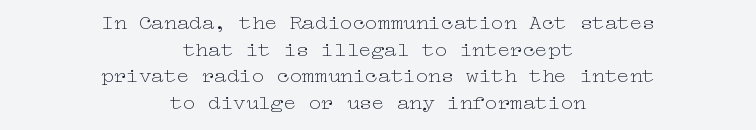
Q: Is the text bold? A: No.
Q: Is the text italic (slanted)? A: No, it is upright.
Q: Is the text underlined? A: No.
Q: How is the paragraph aligned? A: Centered.
Q: Is the spacing between letters normal or unusually wide? A: Normal.
Q: Is the spacing between lines tight, normal or loose? A: Normal.
